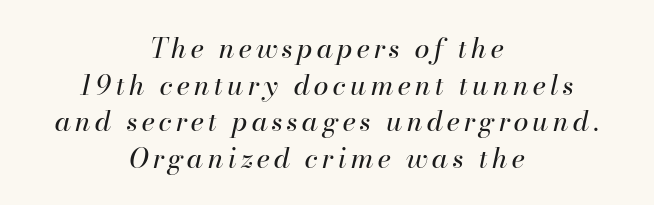
Stems here are at most as thick as an everyday book face. The foot of each line stays bare and open. Leading: standard. Alignment: centered.
